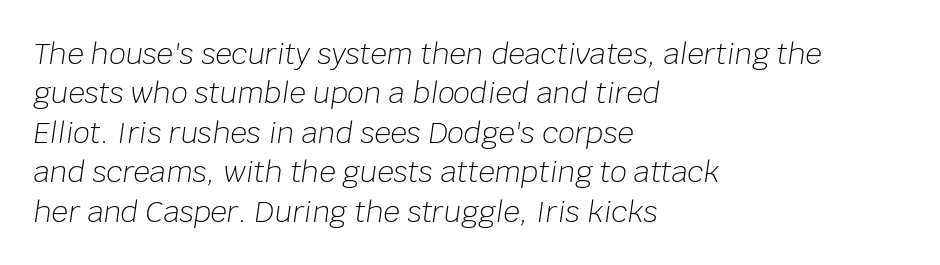
Default kerning and tracking; the words read as compact shapes. The passage shown is not underscored anywhere. Slant detected: the letters are inclined. Is this a heavy cut? Hardly; it is regular or lighter. Does the copy run flush right? No — it runs flush left. The passage shown is typed in a proportional face where columns would drift.
